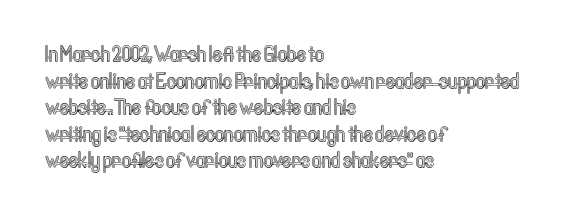
{"italic": "no", "underline": "no", "align": "left", "line_spacing_ratio": 1.21, "letter_spacing": "normal", "letter_spacing_em": 0.0, "glyph_px": 22}
